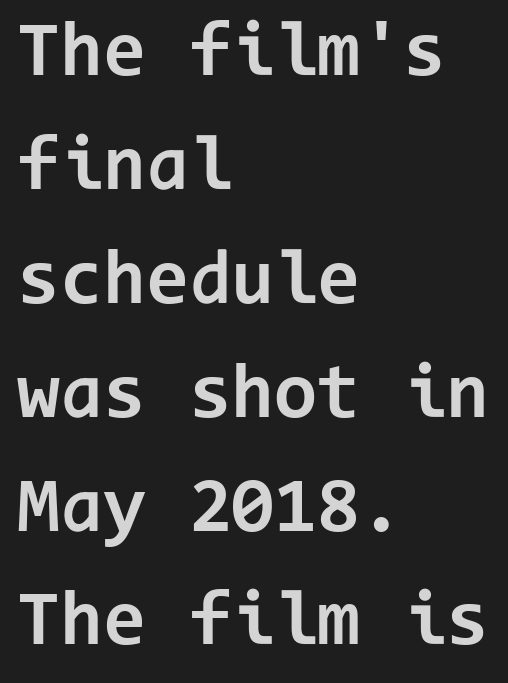
The image shows 78 px bold sans-serif type, upright, monospaced; set left-aligned, normal line spacing (1.46x), normal letter spacing, not underlined; low stroke contrast and a medium x-height.
